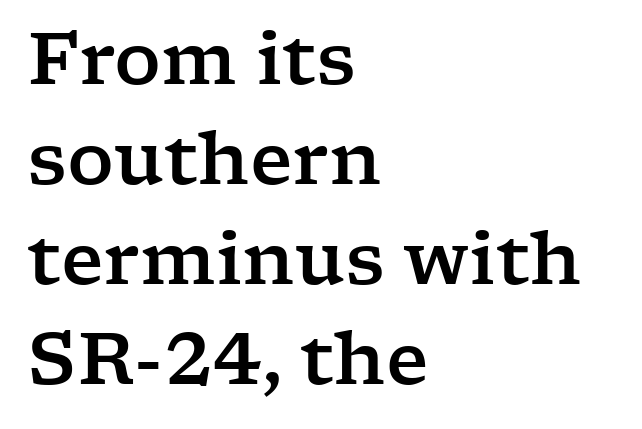
Layout note: lines flush left. The letters advance in unequal steps, a hallmark of proportional type. Tracking here is standard; glyphs follow each other at the usual distance. Designer's note — italics off, roman on. Any mark beneath the type? The region is blank.
